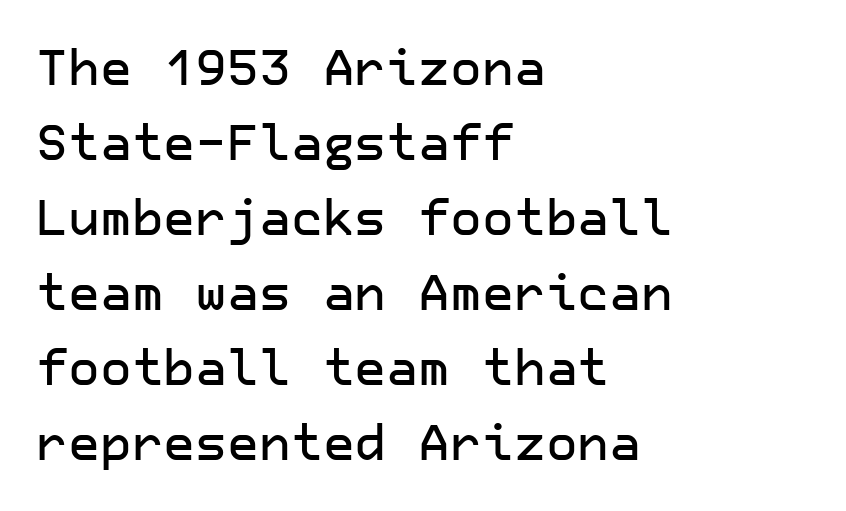
The image shows 49 px sans-serif type, upright; set left-aligned, normal line spacing (1.53x), normal letter spacing, not underlined; low stroke contrast and a medium x-height.
